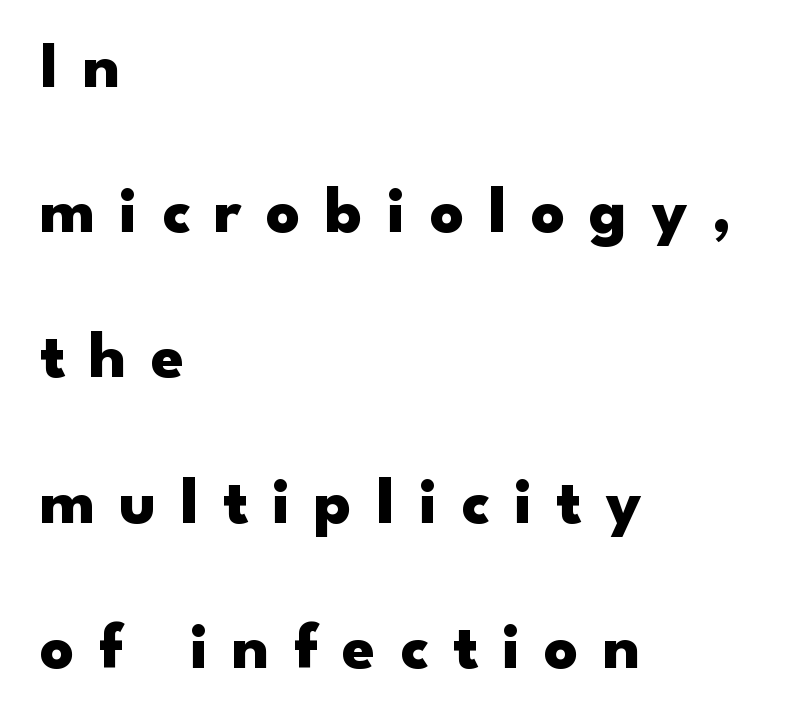
Bare-footed words on every line. Does the type have serifs? No, each stem ends abruptly. Each new line begins a long way beneath the previous one. Characters remain perfectly vertical along every line. Honestly, the letter spacing is so wide it's the main thing you notice.
